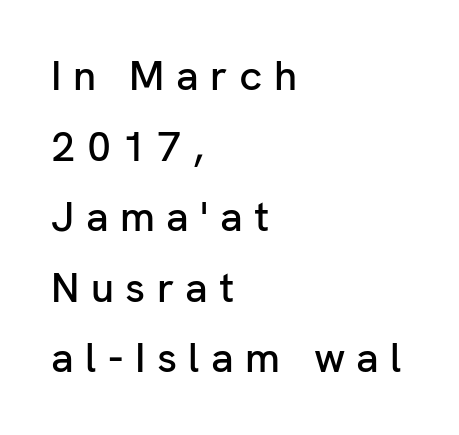
Q: Is the text italic (slanted)? A: No, it is upright.
Q: Is the typeface a serif or a sans-serif typeface? A: Sans-serif.
Q: Is the text underlined? A: No.
Q: How is the paragraph aligned? A: Left-aligned.
Q: Is the spacing between letters normal or unusually wide? A: Unusually wide.
Q: Is the spacing between lines tight, normal or loose? A: Normal.
Q: Width (condensed, normal, or wide)? A: Normal.
Q: Stroke contrast? A: Low.
Q: x-height? A: Medium.
Q: Monospaced? A: No.
